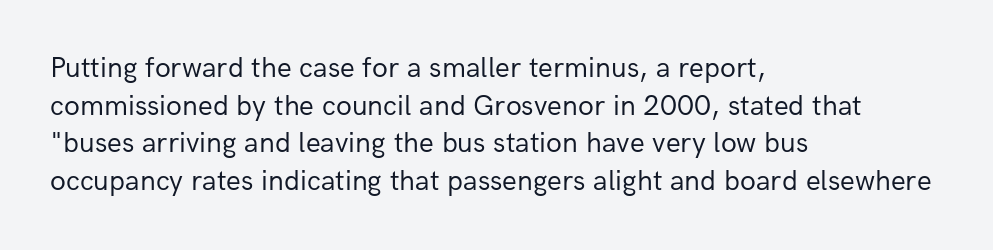
{"serif": "no", "italic": "no", "bold": "no", "weight": "regular", "width": "normal", "stroke_contrast": "low", "x_height": "medium", "monospaced": "no", "underline": "no", "align": "left", "line_spacing": "normal", "line_spacing_ratio": 1.3, "letter_spacing": "normal", "letter_spacing_em": 0.0, "glyph_px": 29}
